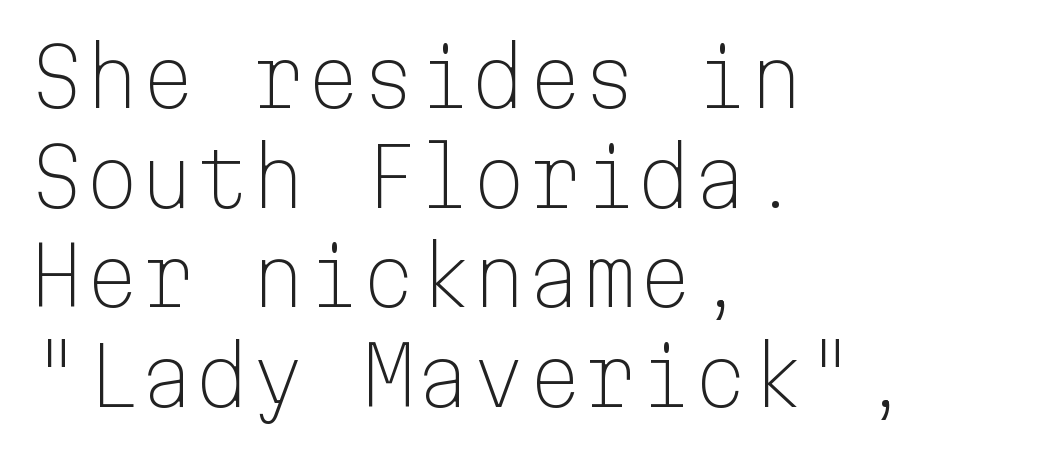
The image shows 79 px light sans-serif type, upright, monospaced; set left-aligned, normal line spacing (1.26x), normal letter spacing, not underlined; low stroke contrast and a medium x-height.
